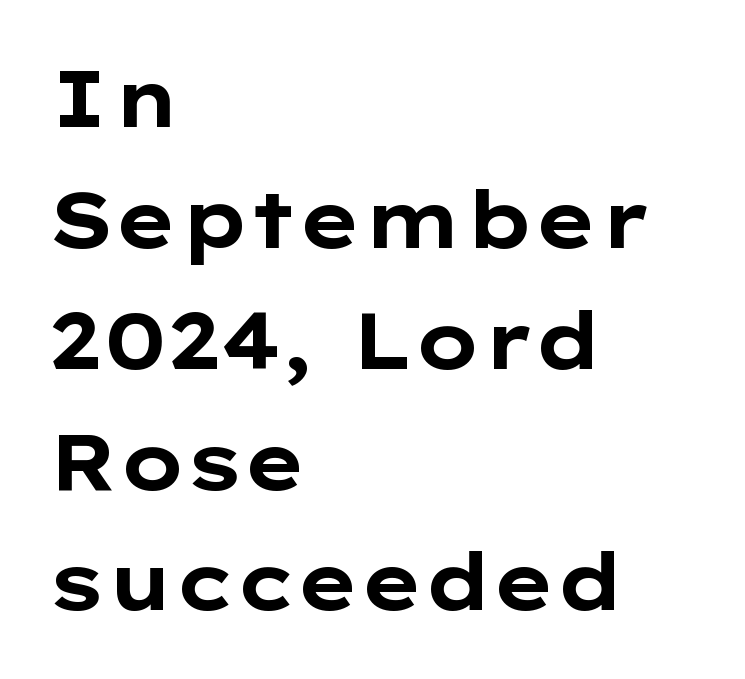
{"serif": "no", "italic": "no", "bold": "yes", "weight": "bold", "width": "wide", "stroke_contrast": "low", "x_height": "medium", "monospaced": "no", "underline": "no", "align": "left", "line_spacing": "normal", "line_spacing_ratio": 1.53, "letter_spacing": "normal", "letter_spacing_em": 0.0, "glyph_px": 79}
